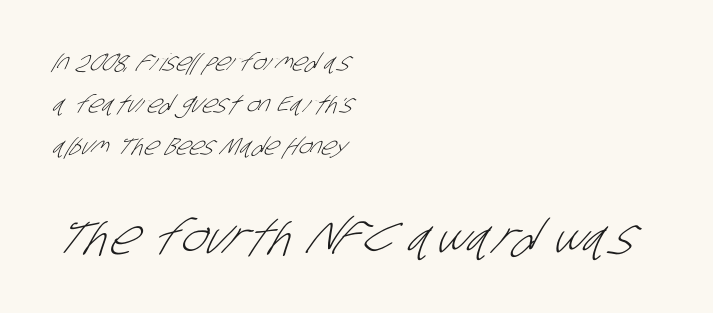
The image shows 48 px light, condensed sans-serif type; set left-aligned, line spacing 1.74x, normal letter spacing, not underlined; the second (bottom) block is 2.0x larger; low stroke contrast and a large x-height.
